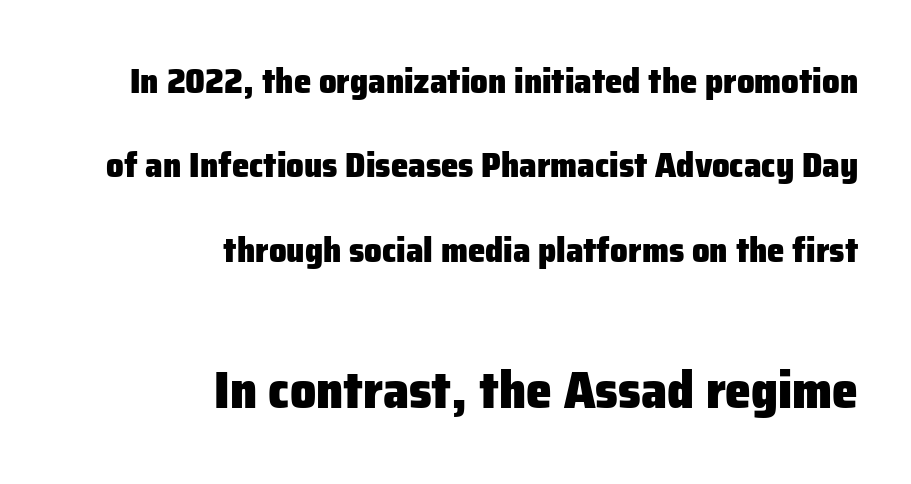
The type is set solid horizontally, with unmodified tracking. Between these two stacked blocks, the lower one wins on size. Line spacing here is loose. Spacing verdict: proportional, widths tailored to each character. Which margin do the lines hug? The right one — the left edge is uneven. Is this a sans? Yes — the strokes have no serifs.
